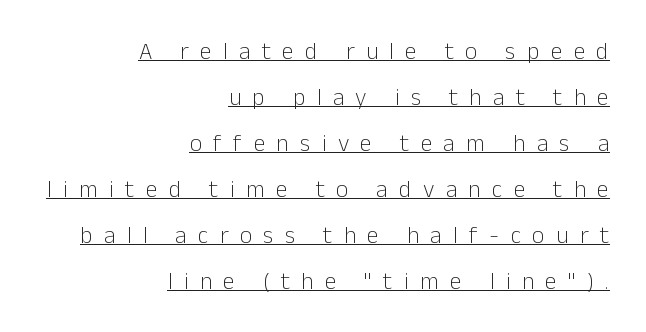
The image shows 24 px text type, upright; set right-aligned, loose line spacing (1.92x), unusually wide letter spacing (+0.47 em), underlined.
